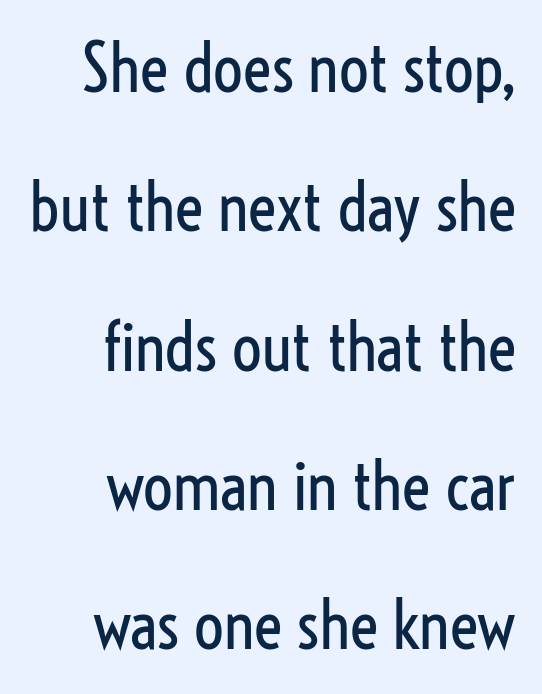
Q: Is the text bold? A: No.
Q: Is the text italic (slanted)? A: No, it is upright.
Q: Is the typeface a serif or a sans-serif typeface? A: Sans-serif.
Q: Is the text underlined? A: No.
Q: How is the paragraph aligned? A: Right-aligned.
Q: Is the spacing between letters normal or unusually wide? A: Normal.
Q: Is the spacing between lines tight, normal or loose? A: Loose.
Q: Width (condensed, normal, or wide)? A: Condensed.
Q: Stroke contrast? A: Low.
Q: x-height? A: Medium.
Q: Monospaced? A: No.
